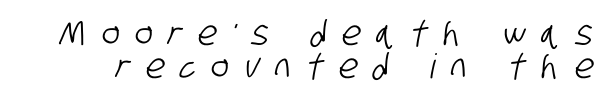
Q: Is the typeface a serif or a sans-serif typeface? A: Sans-serif.
Q: Is the text underlined? A: No.
Q: Is the spacing between letters normal or unusually wide? A: Unusually wide.
Q: Is the spacing between lines tight, normal or loose? A: Tight.
Q: Width (condensed, normal, or wide)? A: Condensed.
Q: Stroke contrast? A: Low.
Q: x-height? A: Large.
Q: Monospaced? A: No.
